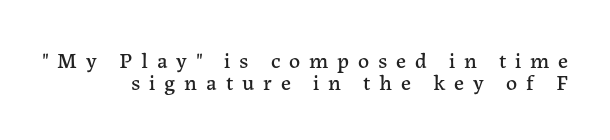
{"italic": "no", "underline": "no", "align": "right", "line_spacing": "tight", "line_spacing_ratio": 1.01, "letter_spacing": "wide", "letter_spacing_em": 0.4, "glyph_px": 22}
